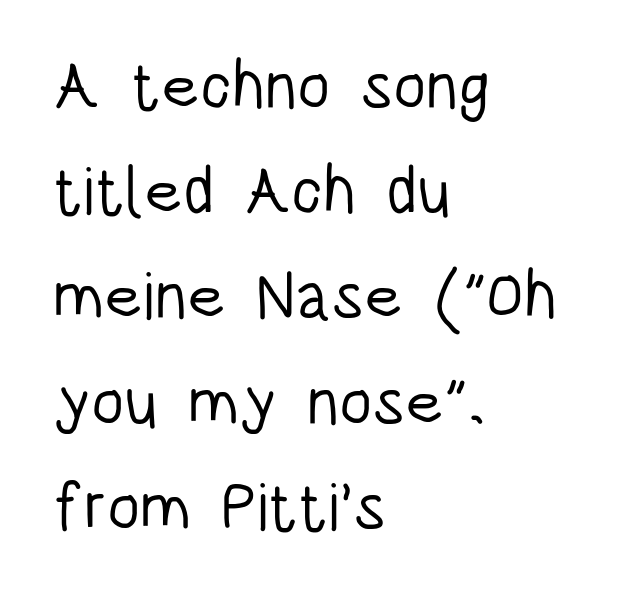
The image shows 67 px light, condensed sans-serif type, upright; set left-aligned, normal line spacing (1.57x), normal letter spacing, not underlined; low stroke contrast and a large x-height.
